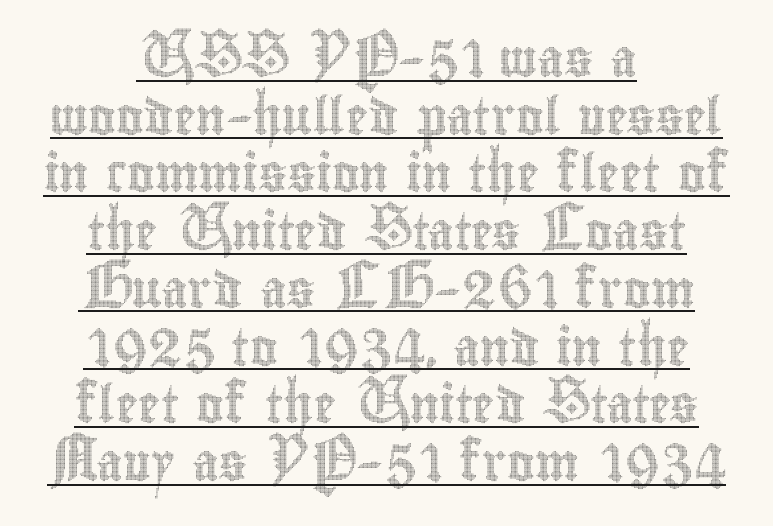
The image shows 37 px condensed type, upright; set centered, normal line spacing (1.56x), normal letter spacing, underlined; a small x-height.
